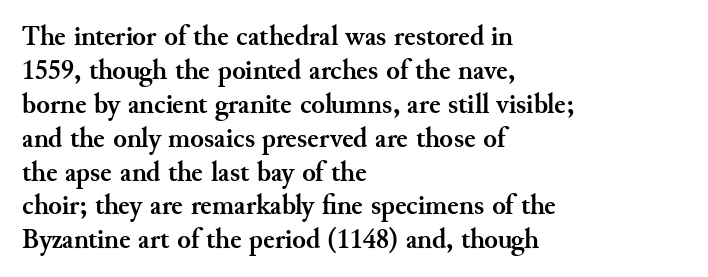
The image shows 28 px semibold serif type, upright; set left-aligned, line spacing 1.21x, normal letter spacing, not underlined; medium stroke contrast and a small x-height.
